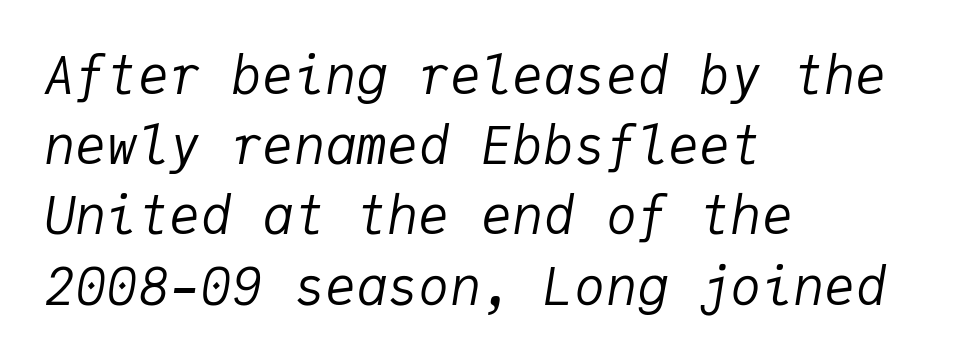
{"italic": "yes", "lean": "right", "slant_degrees": 9, "bold": "no", "weight": "regular", "width": "normal", "stroke_contrast": "low", "x_height": "medium", "monospaced": "yes", "underline": "no", "align": "left", "line_spacing": "normal", "line_spacing_ratio": 1.35, "letter_spacing": "normal", "letter_spacing_em": 0.0, "glyph_px": 52}
